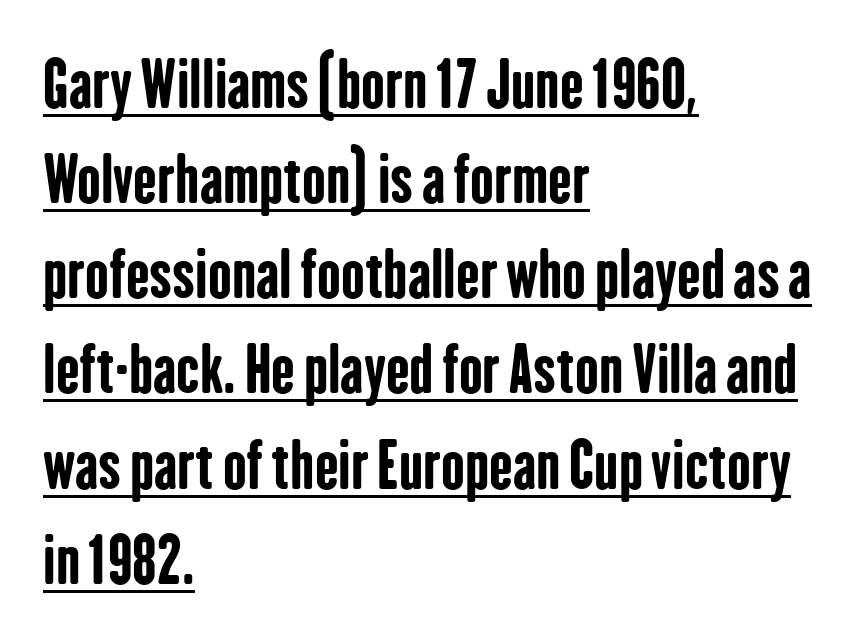
The image shows 63 px bold, condensed sans-serif type, upright; set left-aligned, normal line spacing (1.51x), normal letter spacing, underlined; low stroke contrast and a medium x-height.
